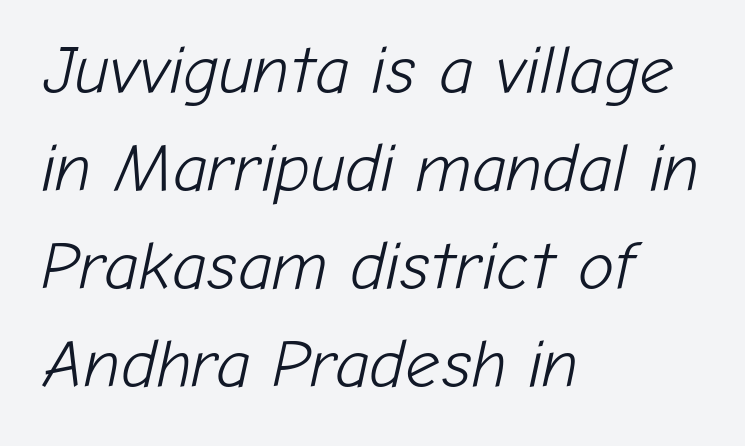
Q: Is the text bold? A: No.
Q: Is the text italic (slanted)? A: Yes, it leans right by about 12 degrees.
Q: Is the text underlined? A: No.
Q: How is the paragraph aligned? A: Left-aligned.
Q: Is the spacing between letters normal or unusually wide? A: Normal.
Q: Is the spacing between lines tight, normal or loose? A: Normal.
Q: Width (condensed, normal, or wide)? A: Normal.
Q: Stroke contrast? A: Low.
Q: x-height? A: Medium.
Q: Monospaced? A: No.
